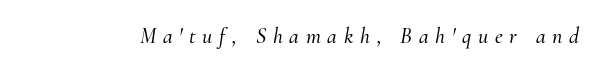
Q: Is the text italic (slanted)? A: Yes, it leans right by about 10 degrees.
Q: Is the text underlined? A: No.
Q: Is the spacing between letters normal or unusually wide? A: Unusually wide.
